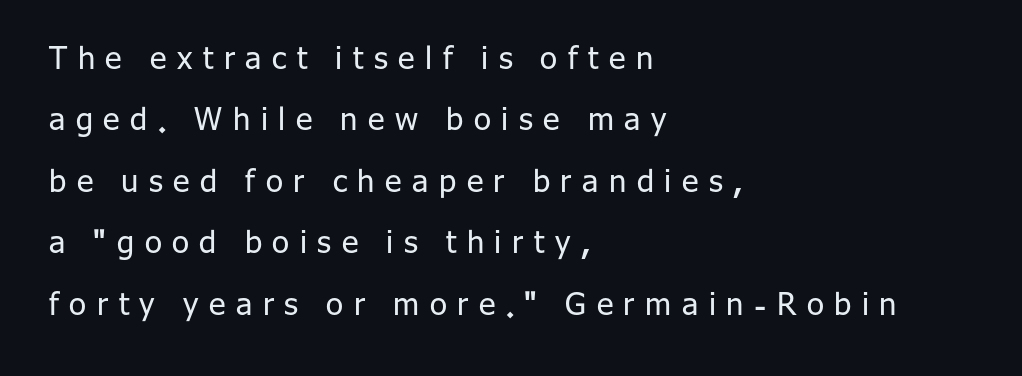
A bare baseline throughout the passage. If you drew a line through each stem, it would be perfectly vertical. The letters advance in unequal steps, a hallmark of proportional type. Each stroke keeps to a modest, everyday thickness or less.
